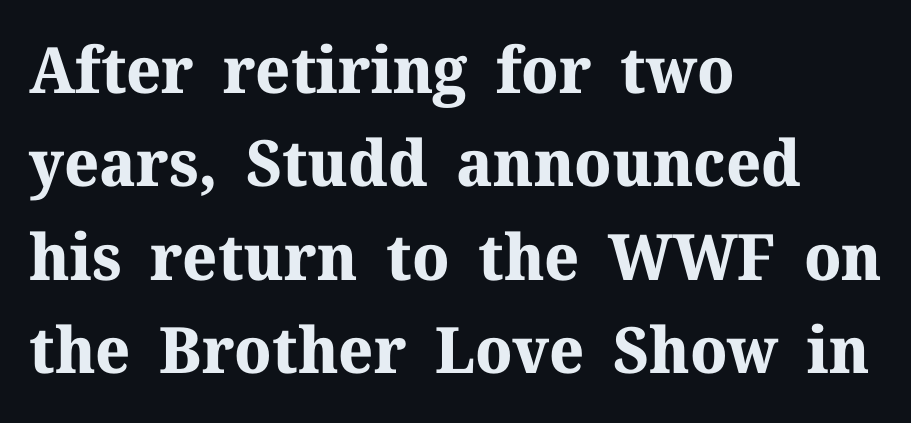
The image shows 64 px bold serif type, upright; set left-aligned, normal line spacing (1.46x), normal letter spacing, not underlined; medium stroke contrast and a medium x-height.
